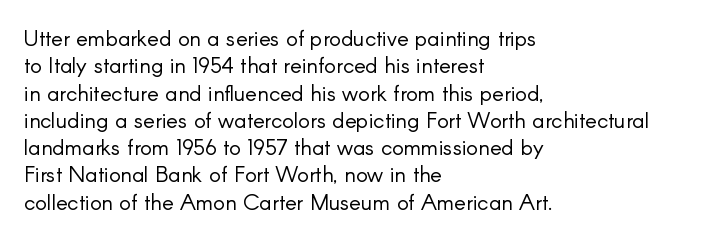
Q: Is the text bold? A: No.
Q: Is the text italic (slanted)? A: No, it is upright.
Q: Is the text underlined? A: No.
Q: How is the paragraph aligned? A: Left-aligned.
Q: Is the spacing between letters normal or unusually wide? A: Normal.
